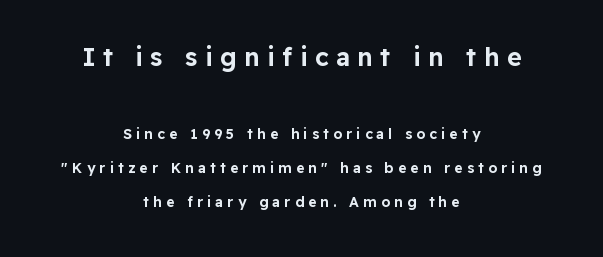
Q: Is the text italic (slanted)? A: No, it is upright.
Q: Is the text underlined? A: No.
Q: How is the paragraph aligned? A: Centered.
Q: Is the spacing between letters normal or unusually wide? A: Unusually wide.
Q: Is the spacing between lines tight, normal or loose? A: Loose.
Q: Which block of text is set in a larger size, the first (top) or the second (bottom)? A: The first (top) one.
